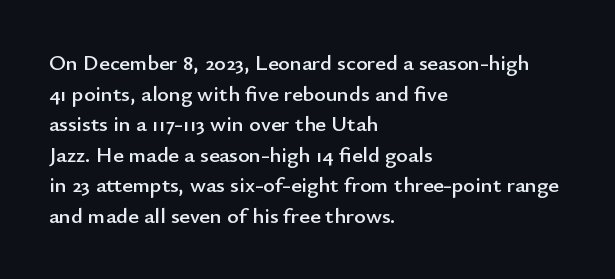
If you drew a line through each stem, it would be perfectly vertical. Honestly, the letter spacing is just normal — you wouldn't notice it. The words here are not underlined. Notice how the passage keeps a crisp vertical edge on the left only. Interline gaps are of average width in this sample.
